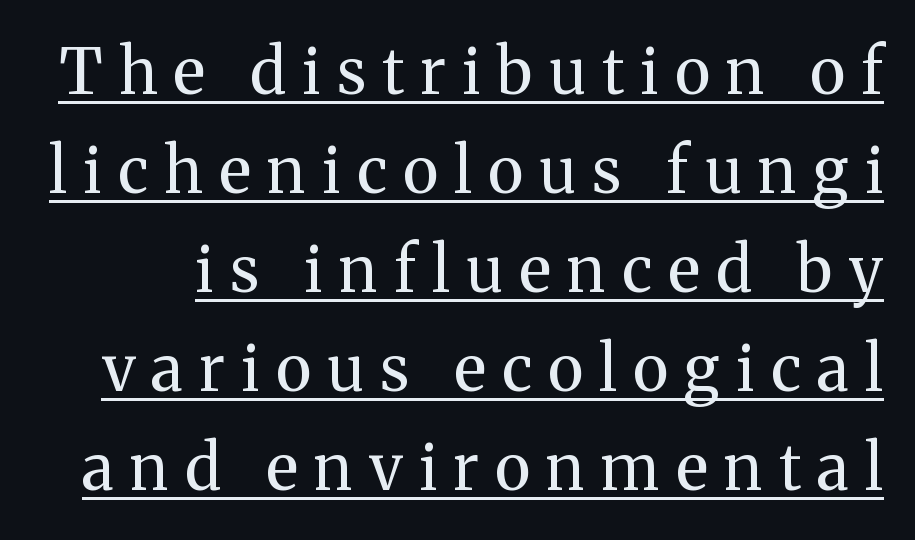
{"serif": "yes", "italic": "no", "bold": "no", "weight": "regular", "width": "normal", "stroke_contrast": "medium", "x_height": "medium", "monospaced": "no", "underline": "yes", "line_spacing": "normal", "line_spacing_ratio": 1.57, "letter_spacing": "wide", "letter_spacing_em": 0.26, "glyph_px": 63}
